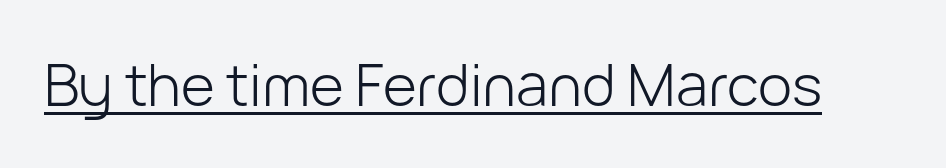
The image shows 58 px light sans-serif type, upright; set normal letter spacing, underlined; low stroke contrast and a medium x-height.
